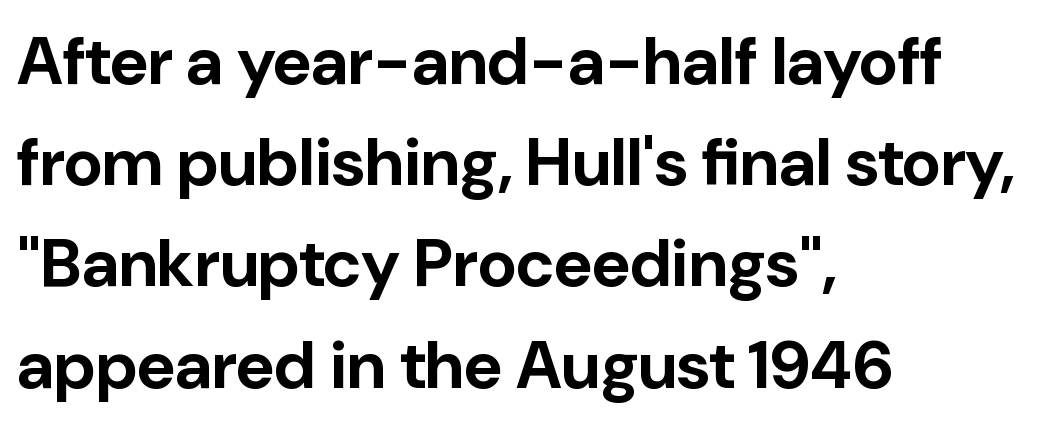
Quick note: interline space is typical. The glyphs in this specimen are sans serif. Is this a fixed-width face? No — the glyphs have proportional, varying widths. Heavy-handed strokes throughout: this text is bold. The passage is arranged the way most books set body copy — flush left.
